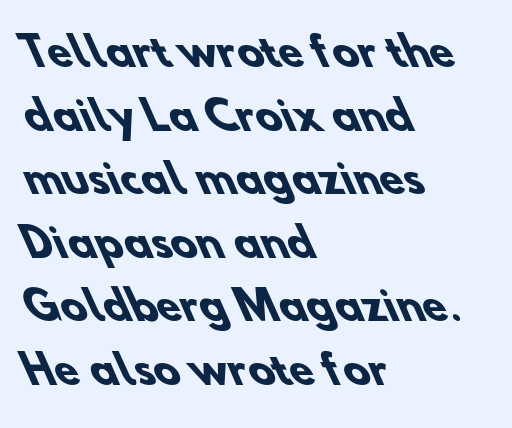
The letters advance in unequal steps, a hallmark of proportional type. Nobody touched the tracking dial on this one. Plain, unruled lines of type. These lines sit exactly where default settings would place them. The ragged edge is on the right, which tells us the setting is flush left.
